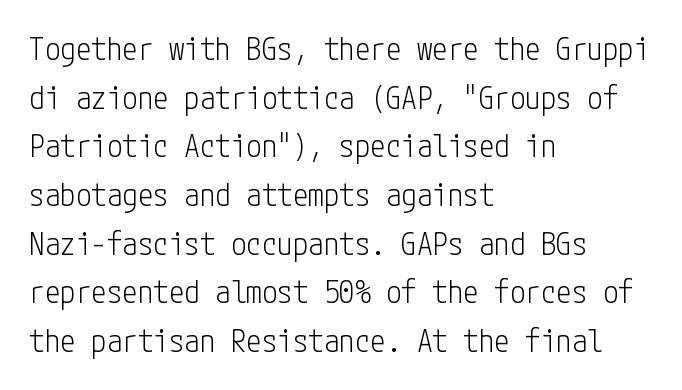
Q: Is the text bold? A: No.
Q: Is the text italic (slanted)? A: No, it is upright.
Q: Is the typeface a serif or a sans-serif typeface? A: Sans-serif.
Q: Is the text underlined? A: No.
Q: How is the paragraph aligned? A: Left-aligned.
Q: Is the spacing between letters normal or unusually wide? A: Normal.
Q: Is the spacing between lines tight, normal or loose? A: Normal.
Q: Width (condensed, normal, or wide)? A: Condensed.
Q: Stroke contrast? A: Low.
Q: x-height? A: Medium.
